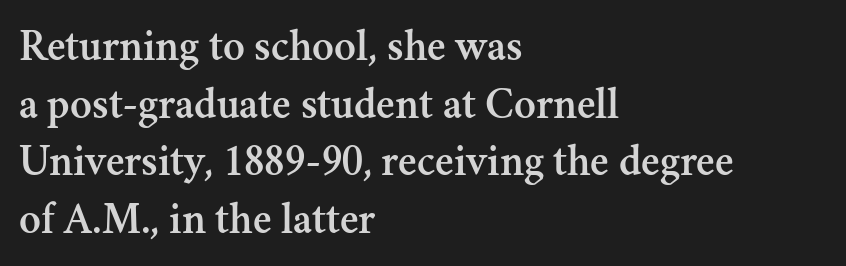
Q: Is the text italic (slanted)? A: No, it is upright.
Q: Is the typeface a serif or a sans-serif typeface? A: Serif.
Q: Is the text underlined? A: No.
Q: How is the paragraph aligned? A: Left-aligned.
Q: Is the spacing between letters normal or unusually wide? A: Normal.
Q: Is the spacing between lines tight, normal or loose? A: Normal.
Q: Width (condensed, normal, or wide)? A: Normal.
Q: Stroke contrast? A: Medium.
Q: x-height? A: Small.
Q: Monospaced? A: No.
